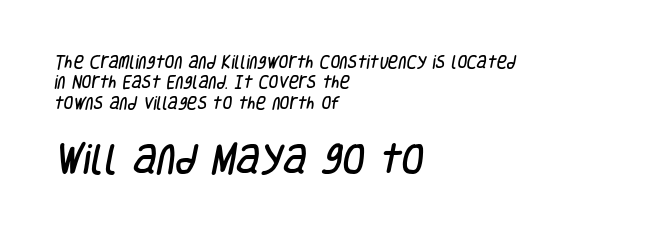
Q: Is the typeface a serif or a sans-serif typeface? A: Sans-serif.
Q: Is the text underlined? A: No.
Q: How is the paragraph aligned? A: Left-aligned.
Q: Is the spacing between letters normal or unusually wide? A: Normal.
Q: Is the spacing between lines tight, normal or loose? A: Normal.
Q: Which block of text is set in a larger size, the first (top) or the second (bottom)? A: The second (bottom) one.
Q: Width (condensed, normal, or wide)? A: Condensed.
Q: Stroke contrast? A: Low.
Q: x-height? A: Large.
Q: Monospaced? A: No.
